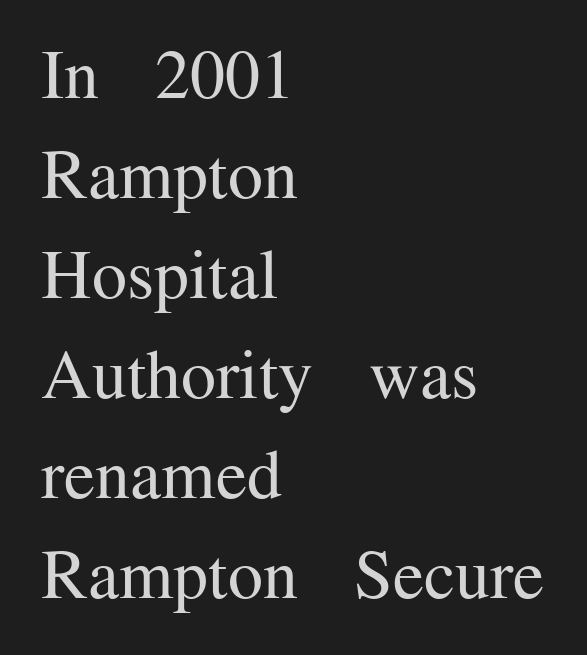
The line-height multiplier appears to be the usual default. Character widths vary here, with narrow letters taking less room than wide ones. In terms of letterform style, serifs are clearly present. The lines are quadded left.
